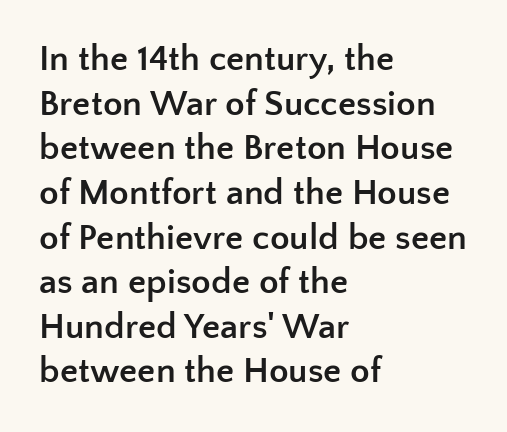
Teacher's note: observe the even left margin — that is flush-left alignment. Every letter is thick-stroked: bold, no question. Compared with typical body copy, the letter spacing here is the same. These lines are composed in type without serifs.
